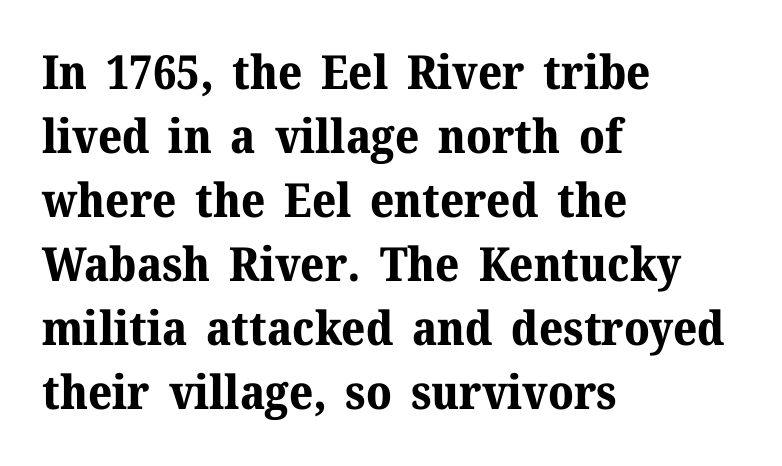
Q: Is the text bold? A: Yes.
Q: Is the text italic (slanted)? A: No, it is upright.
Q: Is the typeface a serif or a sans-serif typeface? A: Serif.
Q: Is the text underlined? A: No.
Q: How is the paragraph aligned? A: Left-aligned.
Q: Is the spacing between letters normal or unusually wide? A: Normal.
Q: Is the spacing between lines tight, normal or loose? A: Normal.
Q: Width (condensed, normal, or wide)? A: Normal.
Q: Stroke contrast? A: Medium.
Q: x-height? A: Medium.
Q: Monospaced? A: No.
